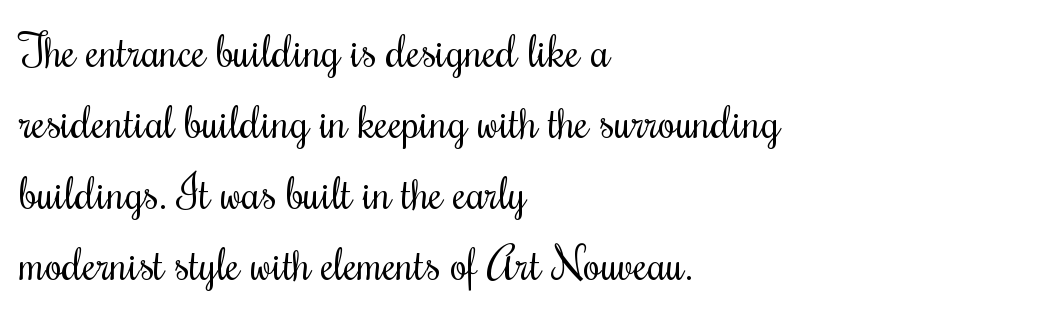
{"serif": "yes", "bold": "no", "weight": "regular", "width": "condensed", "stroke_contrast": "medium", "x_height": "small", "monospaced": "no", "underline": "no", "align": "left", "line_spacing": "normal", "line_spacing_ratio": 1.58, "letter_spacing": "normal", "letter_spacing_em": 0.0, "glyph_px": 45}
